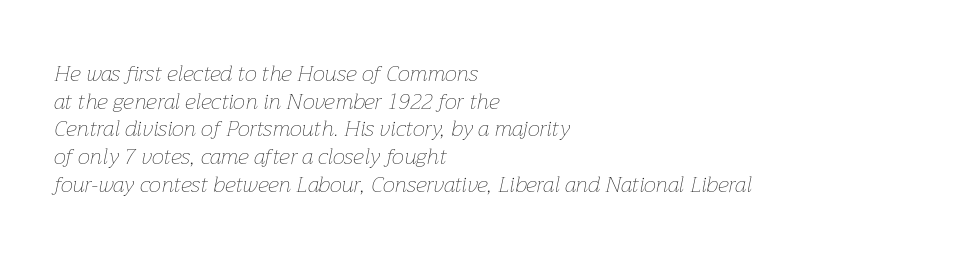
Unbolded letterforms with no extra heft. Observe the ordinary spacing: letters are neighbours, not strangers. Each row of text sits above clean, open space. Italic: yes, the glyphs are oblique. The designer left line spacing at the default. Horizontal alignment here is leftward, the default for most running prose.
